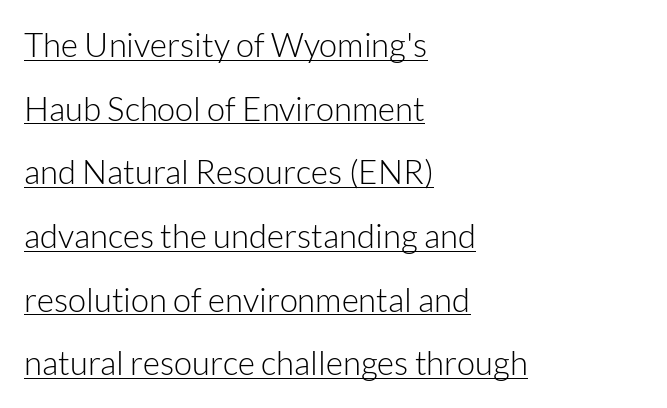
{"serif": "no", "italic": "no", "bold": "no", "weight": "light", "width": "normal", "stroke_contrast": "low", "x_height": "medium", "monospaced": "no", "underline": "yes", "align": "left", "line_spacing": "loose", "line_spacing_ratio": 1.93, "letter_spacing": "normal", "letter_spacing_em": 0.0, "glyph_px": 33}
